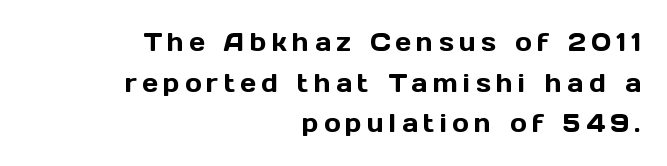
This sample uses an upright cut, with every glyph sitting square on the baseline. Honestly, there is no underline to notice here at all. This sample is right-justified, so line beginnings fall wherever the words allow. Observe the wide spacing: letters keep a clear distance from each other. Leading matches the norm, producing a regular column.
